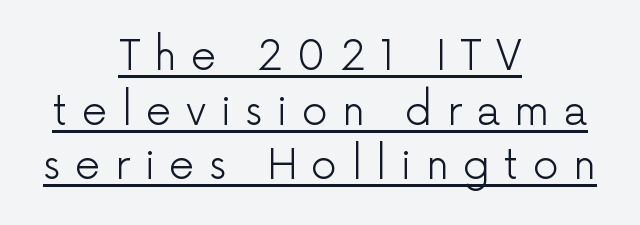
The image shows 41 px light sans-serif type, upright; set centered, normal line spacing (1.33x), unusually wide letter spacing (+0.34 em), underlined; low stroke contrast and a medium x-height.
